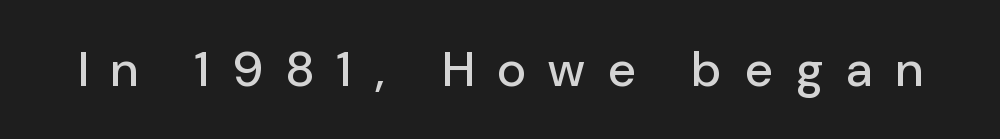
Q: Is the text italic (slanted)? A: No, it is upright.
Q: Is the typeface a serif or a sans-serif typeface? A: Sans-serif.
Q: Is the text underlined? A: No.
Q: Is the spacing between letters normal or unusually wide? A: Unusually wide.
Q: Width (condensed, normal, or wide)? A: Normal.
Q: Stroke contrast? A: Low.
Q: x-height? A: Medium.
Q: Monospaced? A: No.
